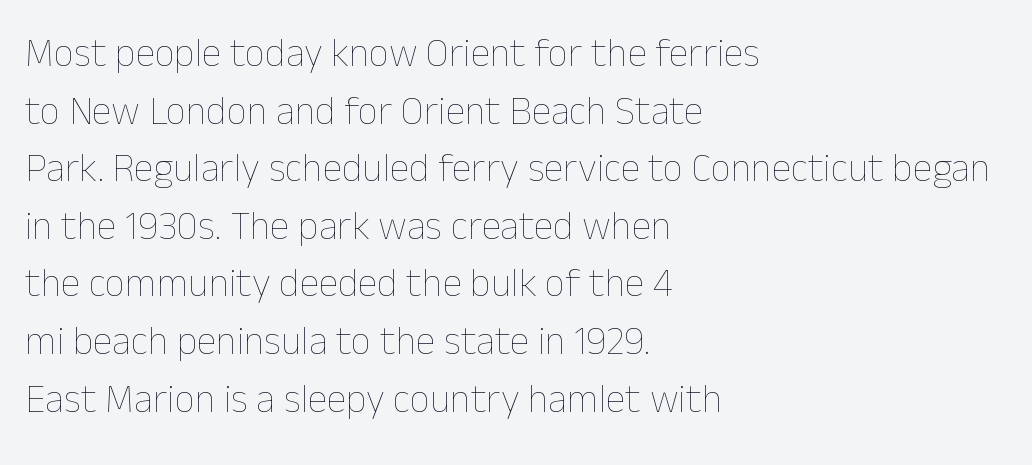
Q: Is the text bold? A: No.
Q: Is the text italic (slanted)? A: No, it is upright.
Q: Is the text underlined? A: No.
Q: How is the paragraph aligned? A: Left-aligned.
Q: Is the spacing between letters normal or unusually wide? A: Normal.
Q: Is the spacing between lines tight, normal or loose? A: Normal.
Q: Width (condensed, normal, or wide)? A: Normal.
Q: Stroke contrast? A: Low.
Q: x-height? A: Medium.
Q: Monospaced? A: No.
